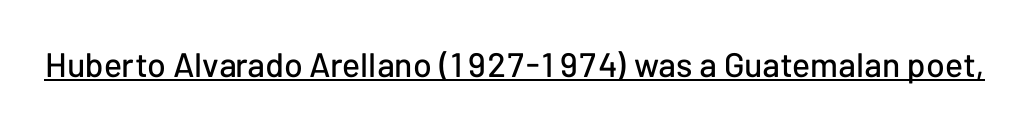
The image shows 34 px sans-serif type, upright; set normal letter spacing, underlined; low stroke contrast and a medium x-height.
